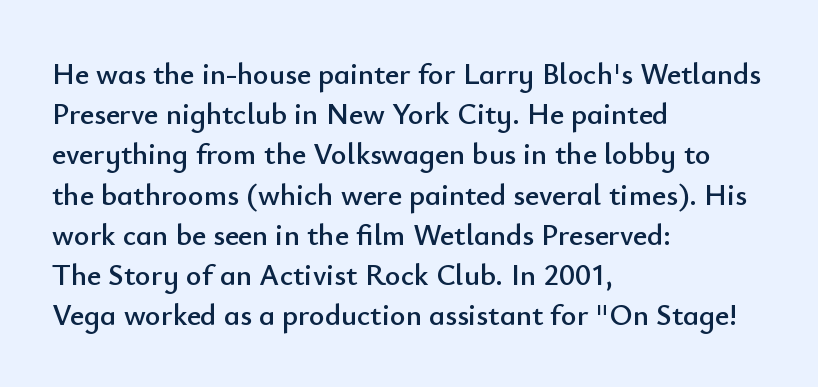
The image shows 30 px sans-serif type, upright; set left-aligned, normal line spacing (1.34x), normal letter spacing, not underlined; low stroke contrast and a small x-height.
